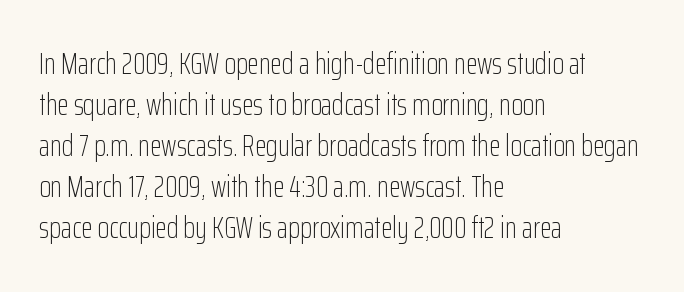
{"serif": "no", "italic": "no", "bold": "no", "weight": "light", "width": "condensed", "stroke_contrast": "low", "x_height": "medium", "monospaced": "no", "underline": "no", "align": "left", "line_spacing": "normal", "line_spacing_ratio": 1.37, "letter_spacing": "normal", "letter_spacing_em": 0.0, "glyph_px": 30}
